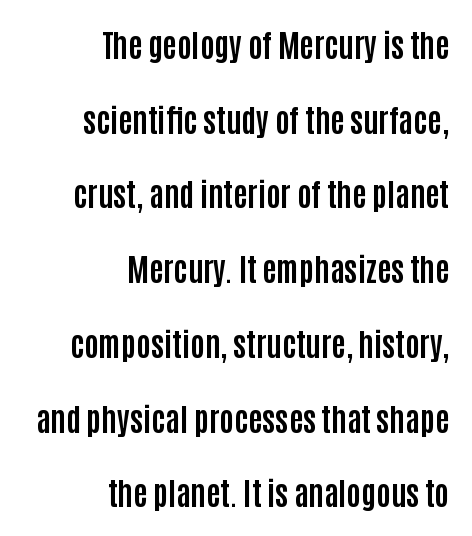
{"serif": "no", "italic": "no", "bold": "yes", "weight": "bold", "width": "condensed", "stroke_contrast": "low", "x_height": "large", "monospaced": "no", "underline": "no", "align": "right", "line_spacing": "loose", "line_spacing_ratio": 2.41, "letter_spacing": "normal", "letter_spacing_em": 0.0, "glyph_px": 31}
